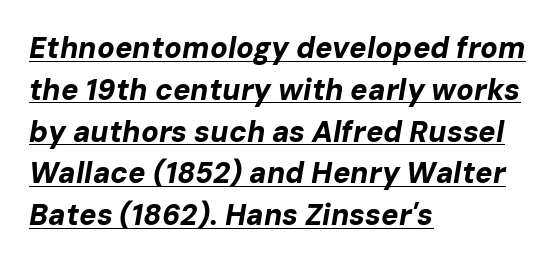
Q: Is the text bold? A: Yes.
Q: Is the text italic (slanted)? A: Yes, it leans right by about 10 degrees.
Q: Is the text underlined? A: Yes.
Q: How is the paragraph aligned? A: Left-aligned.
Q: Is the spacing between letters normal or unusually wide? A: Normal.
Q: Is the spacing between lines tight, normal or loose? A: Normal.
Q: Width (condensed, normal, or wide)? A: Normal.
Q: Stroke contrast? A: Low.
Q: x-height? A: Medium.
Q: Monospaced? A: No.
